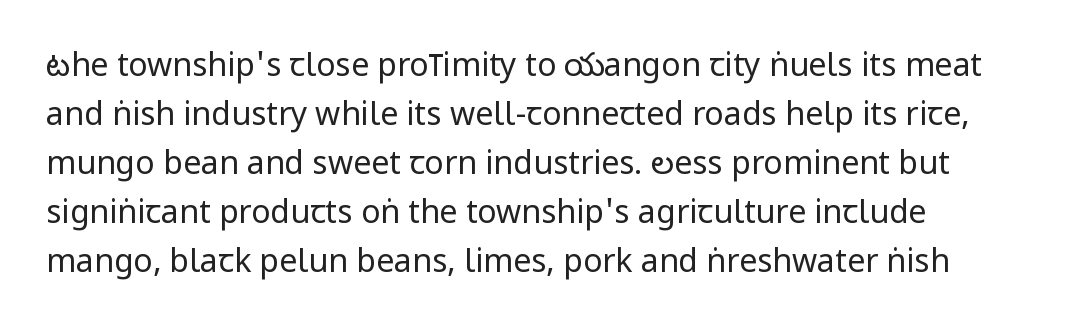
These lines keep a tight, regular rhythm from letter to letter. Each row of text sits above clean, open space. The rendering shows plain stroke endings on the letterforms — a sans-serif design. In terms of posture, this sample is upright.
